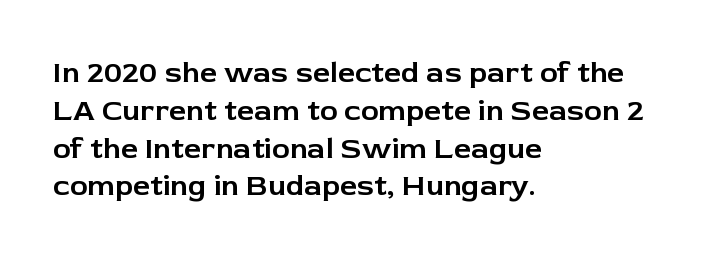
Q: Is the text italic (slanted)? A: No, it is upright.
Q: Is the typeface a serif or a sans-serif typeface? A: Sans-serif.
Q: Is the text underlined? A: No.
Q: How is the paragraph aligned? A: Left-aligned.
Q: Is the spacing between letters normal or unusually wide? A: Normal.
Q: Is the spacing between lines tight, normal or loose? A: Normal.
Q: Width (condensed, normal, or wide)? A: Normal.
Q: Stroke contrast? A: Low.
Q: x-height? A: Medium.
Q: Monospaced? A: No.
